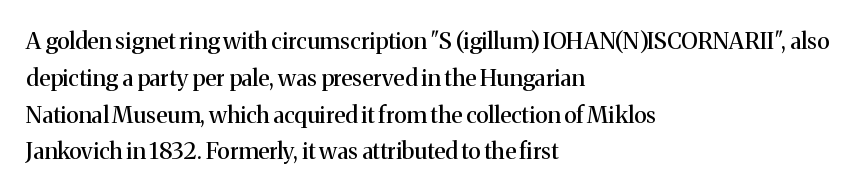
The image shows 23 px text type, upright; set left-aligned, normal line spacing (1.6x), normal letter spacing, not underlined.
